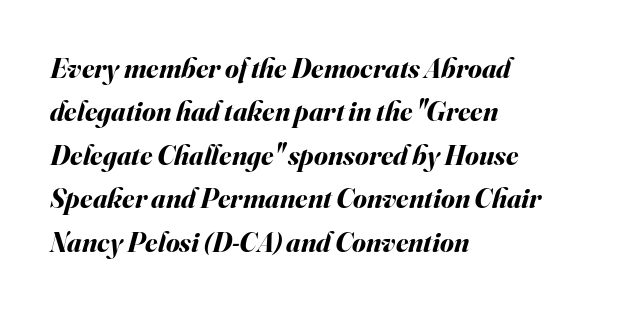
{"italic": "yes", "lean": "right", "slant_degrees": 16, "bold": "yes", "weight": "bold", "width": "normal", "stroke_contrast": "medium", "x_height": "small", "monospaced": "no", "underline": "no", "align": "left", "line_spacing": "normal", "line_spacing_ratio": 1.55, "letter_spacing": "normal", "letter_spacing_em": 0.0, "glyph_px": 28}
